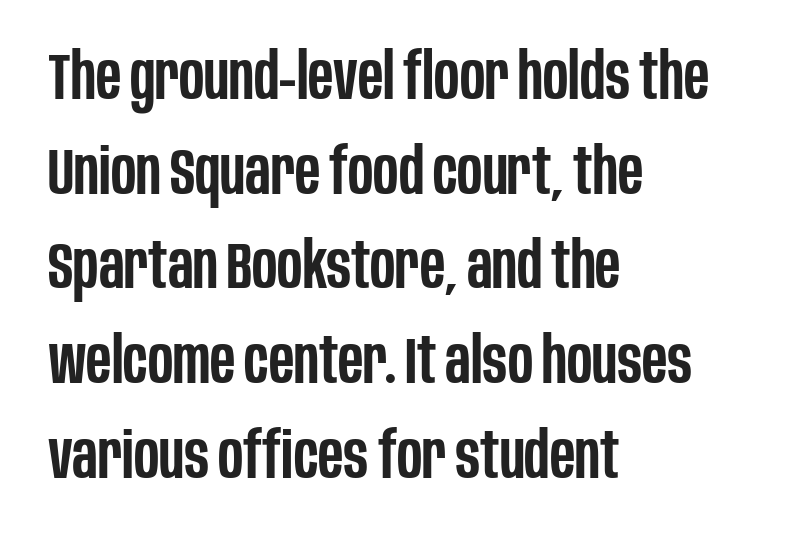
The image shows 64 px semibold, condensed sans-serif type, upright; set left-aligned, normal line spacing (1.48x), normal letter spacing, not underlined; low stroke contrast and a large x-height.
